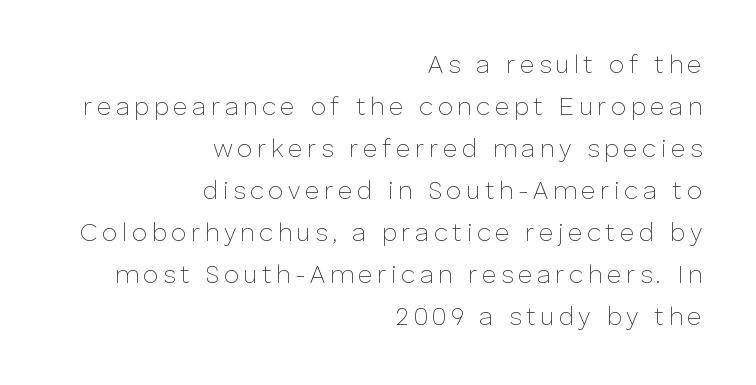
The image shows 25 px text type, upright; set right-aligned, normal line spacing (1.68x), not underlined.
